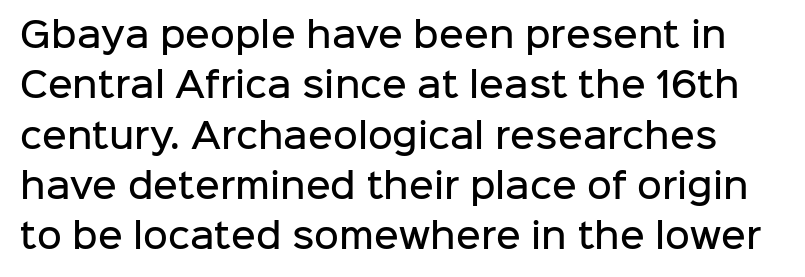
Q: Is the text bold? A: Semi-bold.
Q: Is the text italic (slanted)? A: No, it is upright.
Q: Is the typeface a serif or a sans-serif typeface? A: Sans-serif.
Q: Is the text underlined? A: No.
Q: Is the spacing between letters normal or unusually wide? A: Normal.
Q: Is the spacing between lines tight, normal or loose? A: Normal.
Q: Width (condensed, normal, or wide)? A: Normal.
Q: Stroke contrast? A: Low.
Q: x-height? A: Medium.
Q: Monospaced? A: No.
